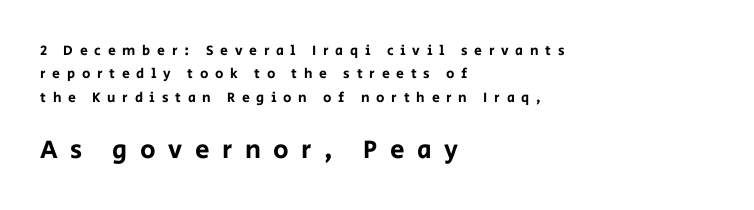
{"italic": "no", "underline": "no", "align": "left", "line_spacing": "normal", "line_spacing_ratio": 1.67, "letter_spacing": "wide", "letter_spacing_em": 0.48, "larger_block": "second", "size_ratio": 1.86, "glyph_px": 26}
